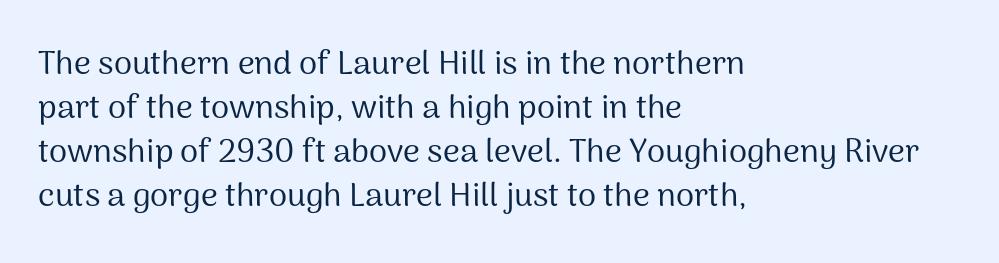
Grotesque or geometric, the face here clearly has no serifs. Where is the straight margin? On the left. A quiet, ordinary-to-light weight characterises the typeface. Letters rest on an invisible, unmarked baseline. Caption: standard tracking, unaltered. In terms of posture, this sample is upright.
